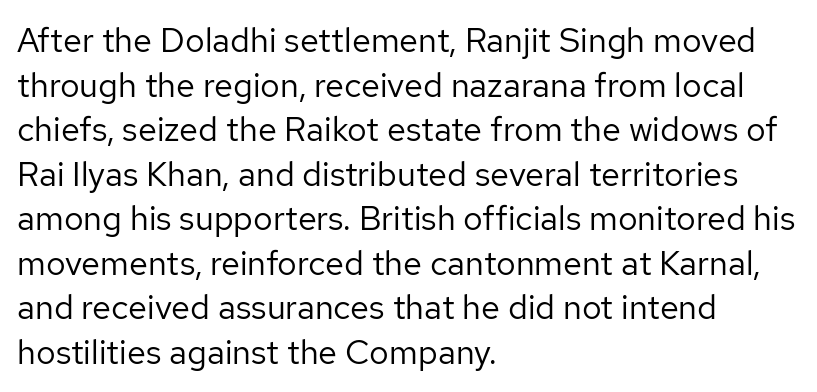
The image shows 34 px regular-weight sans-serif type, upright; set left-aligned, normal line spacing (1.31x), normal letter spacing, not underlined; low stroke contrast and a medium x-height.
